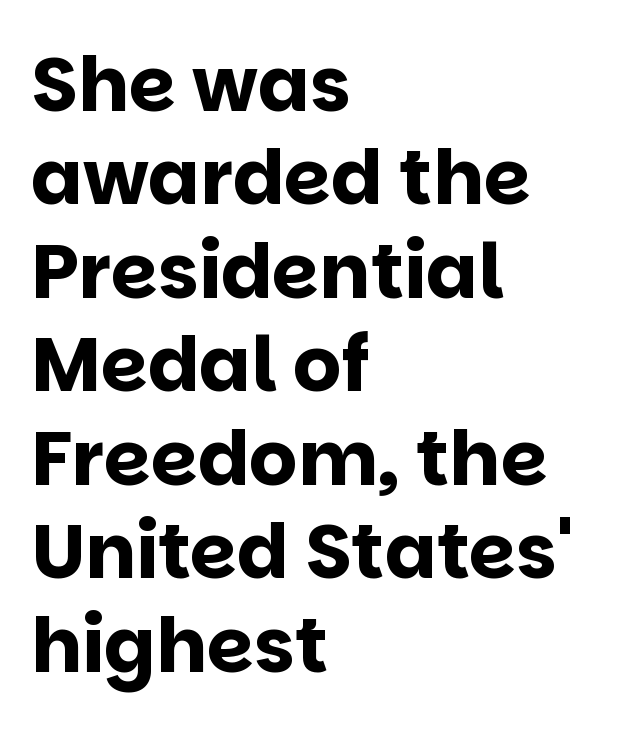
The letters advance in unequal steps, a hallmark of proportional type. Descenders are the only things crossing below the line. How heavy is the stroke? Heavy — this is a bold. These lines keep a tight, regular rhythm from letter to letter. The axis of the letterforms is exactly vertical. Every row of glyphs begins at an identical x-position on the left.
